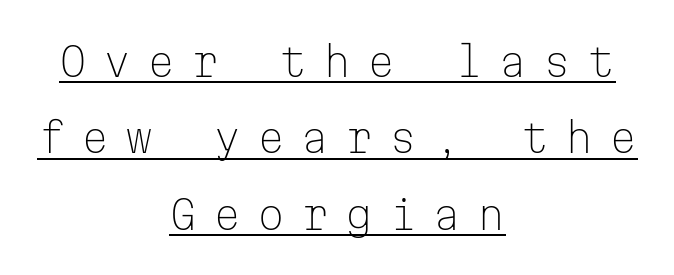
The image shows 40 px light sans-serif type, upright, monospaced; set centered, loose line spacing (1.91x), unusually wide letter spacing (+0.4 em), underlined; low stroke contrast and a medium x-height.
